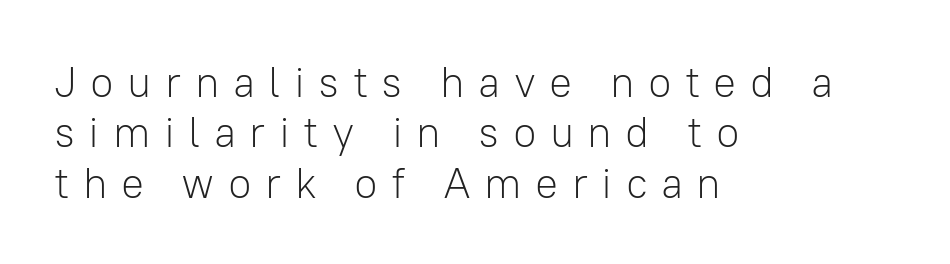
Q: Is the text bold? A: No.
Q: Is the text italic (slanted)? A: No, it is upright.
Q: Is the typeface a serif or a sans-serif typeface? A: Sans-serif.
Q: Is the text underlined? A: No.
Q: How is the paragraph aligned? A: Left-aligned.
Q: Is the spacing between letters normal or unusually wide? A: Unusually wide.
Q: Width (condensed, normal, or wide)? A: Normal.
Q: Stroke contrast? A: Low.
Q: x-height? A: Medium.
Q: Monospaced? A: No.
